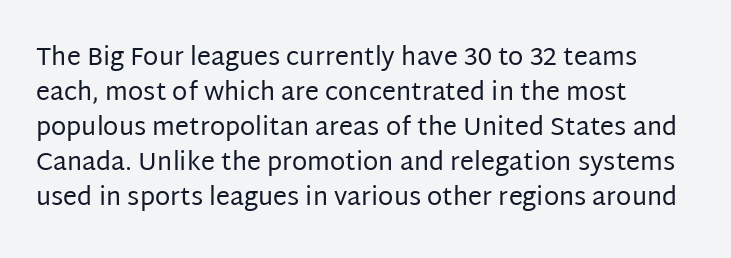
{"italic": "no", "bold": "no", "underline": "no", "align": "left", "line_spacing": "normal", "line_spacing_ratio": 1.4, "letter_spacing": "normal", "letter_spacing_em": 0.0, "glyph_px": 25}
